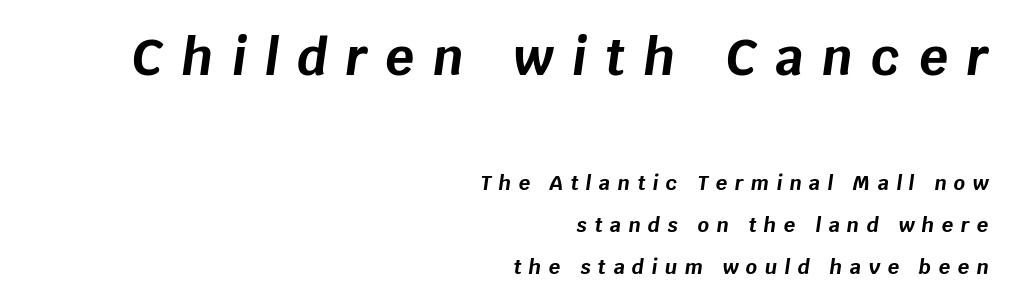
The image shows 50 px bold type, italic (leaning right); set right-aligned, loose line spacing (2.1x), unusually wide letter spacing (+0.37 em), not underlined; the first (top) block is 2.5x larger; low stroke contrast and a large x-height.
